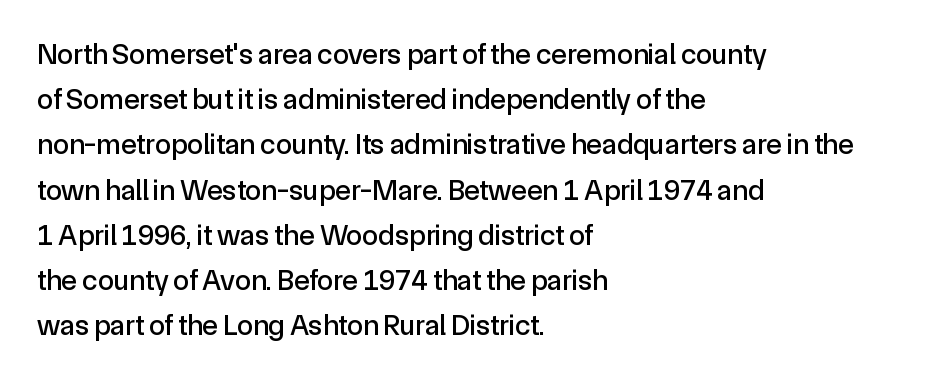
{"serif": "no", "italic": "no", "width": "normal", "x_height": "medium", "monospaced": "no", "underline": "no", "align": "left", "line_spacing": "normal", "line_spacing_ratio": 1.56, "letter_spacing": "normal", "letter_spacing_em": 0.0, "glyph_px": 29}
